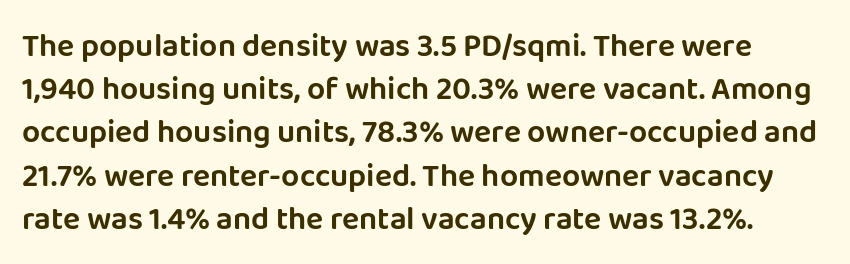
Descenders are the only things crossing below the line. This sample uses plain, unmodified letter spacing. Character widths vary here, with narrow letters taking less room than wide ones. Style check: upright. Whoever set this chose a conventional vertical rhythm.
